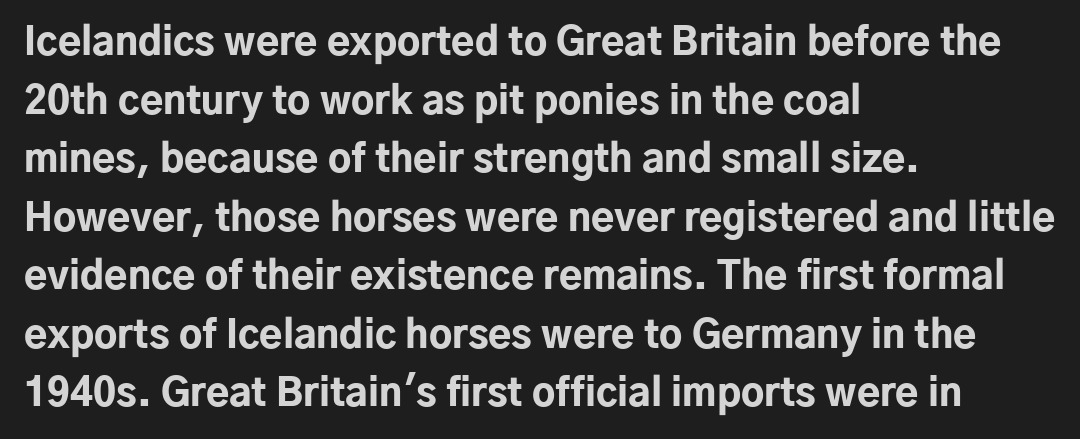
Q: Is the text bold? A: Yes.
Q: Is the text italic (slanted)? A: No, it is upright.
Q: Is the typeface a serif or a sans-serif typeface? A: Sans-serif.
Q: Is the text underlined? A: No.
Q: How is the paragraph aligned? A: Left-aligned.
Q: Is the spacing between letters normal or unusually wide? A: Normal.
Q: Is the spacing between lines tight, normal or loose? A: Normal.
Q: Width (condensed, normal, or wide)? A: Normal.
Q: Stroke contrast? A: Low.
Q: x-height? A: Medium.
Q: Monospaced? A: No.
